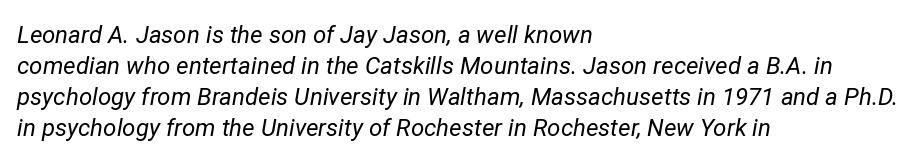
The image shows 24 px text type, italic (leaning right); set left-aligned, normal line spacing (1.29x), normal letter spacing, not underlined.
